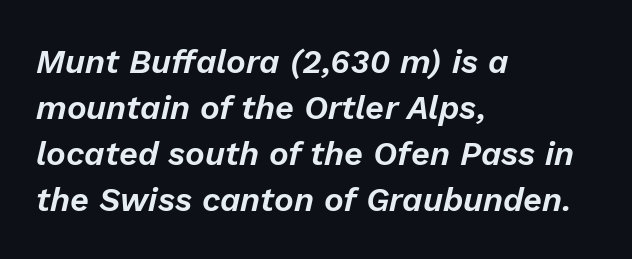
Q: Is the text italic (slanted)? A: Yes, it leans right by about 13 degrees.
Q: Is the text underlined? A: No.
Q: How is the paragraph aligned? A: Left-aligned.
Q: Is the spacing between letters normal or unusually wide? A: Normal.
Q: Is the spacing between lines tight, normal or loose? A: Normal.
Q: Width (condensed, normal, or wide)? A: Normal.
Q: Stroke contrast? A: Low.
Q: x-height? A: Medium.
Q: Monospaced? A: No.
